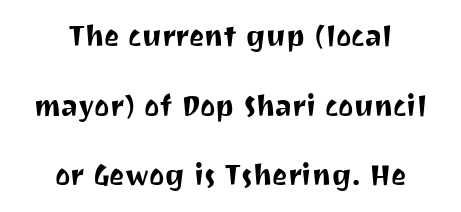
{"serif": "no", "italic": "no", "width": "normal", "stroke_contrast": "medium", "x_height": "medium", "monospaced": "no", "underline": "no", "align": "center", "line_spacing": "loose", "line_spacing_ratio": 2.4, "letter_spacing": "normal", "letter_spacing_em": 0.0, "glyph_px": 29}
